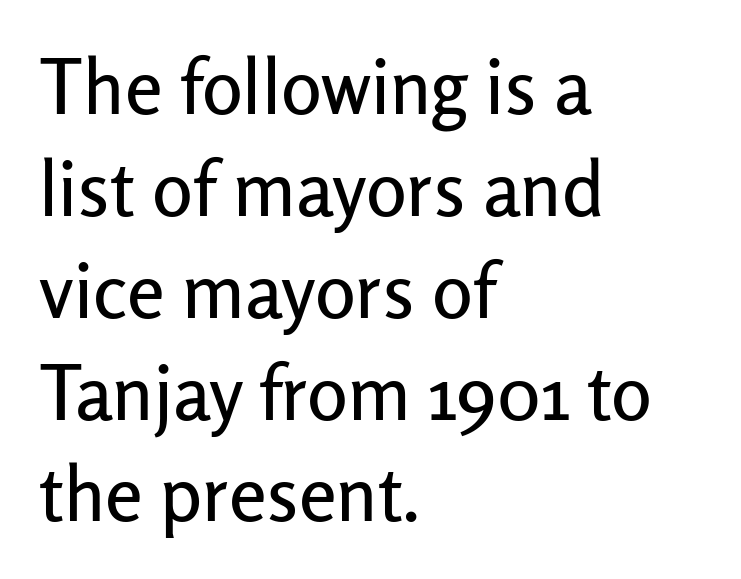
The image shows 76 px sans-serif type, upright; set left-aligned, normal line spacing (1.34x), normal letter spacing, not underlined; low stroke contrast and a medium x-height.
